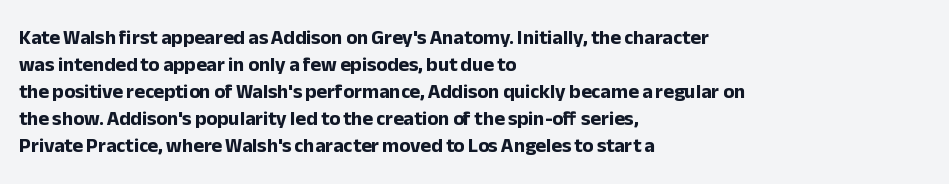
Q: Is the text bold? A: Yes.
Q: Is the text italic (slanted)? A: No, it is upright.
Q: Is the text underlined? A: No.
Q: How is the paragraph aligned? A: Left-aligned.
Q: Is the spacing between letters normal or unusually wide? A: Normal.
Q: Is the spacing between lines tight, normal or loose? A: Normal.
